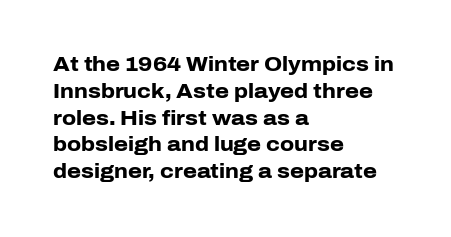
Q: Is the text bold? A: Yes.
Q: Is the text italic (slanted)? A: No, it is upright.
Q: Is the text underlined? A: No.
Q: How is the paragraph aligned? A: Left-aligned.
Q: Is the spacing between letters normal or unusually wide? A: Normal.
Q: Is the spacing between lines tight, normal or loose? A: Normal.
